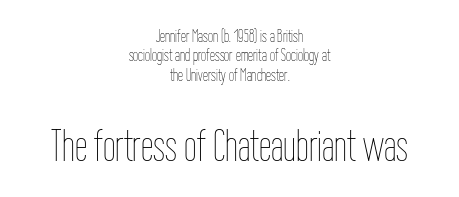
Think of a printed novel: that variable character pitch is what you see here. These lines keep a tight, regular rhythm from letter to letter. The lettering holds an erect, upright posture throughout. Cramped leading.
